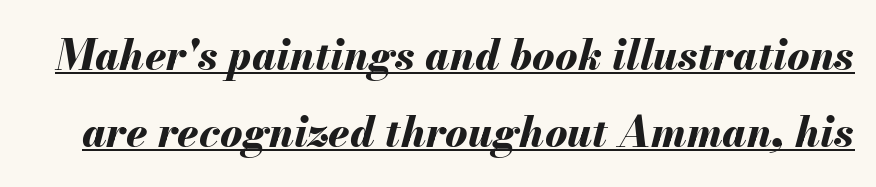
The image shows 42 px bold type, italic (leaning right); set line spacing 1.84x, normal letter spacing, underlined; medium stroke contrast and a small x-height.
